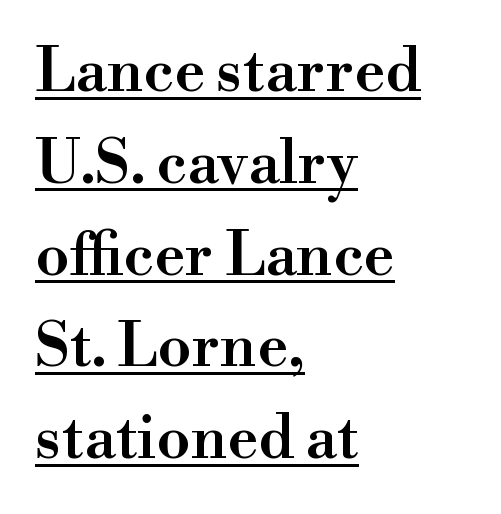
Q: Is the text bold? A: Semi-bold.
Q: Is the text italic (slanted)? A: No, it is upright.
Q: Is the typeface a serif or a sans-serif typeface? A: Serif.
Q: Is the text underlined? A: Yes.
Q: How is the paragraph aligned? A: Left-aligned.
Q: Is the spacing between letters normal or unusually wide? A: Normal.
Q: Is the spacing between lines tight, normal or loose? A: Normal.
Q: Width (condensed, normal, or wide)? A: Normal.
Q: Stroke contrast? A: High.
Q: x-height? A: Small.
Q: Monospaced? A: No.
